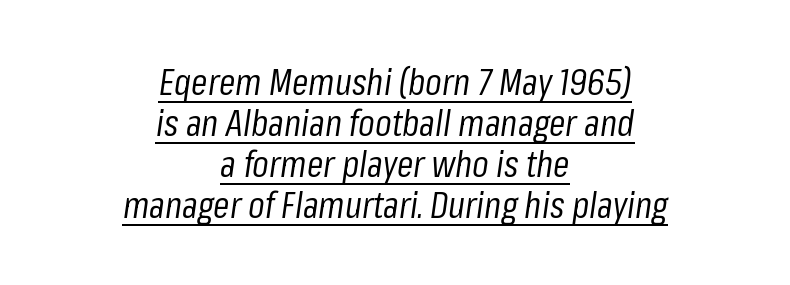
Q: Is the text bold? A: No.
Q: Is the text italic (slanted)? A: Yes, it leans right by about 8 degrees.
Q: Is the text underlined? A: Yes.
Q: How is the paragraph aligned? A: Centered.
Q: Is the spacing between letters normal or unusually wide? A: Normal.
Q: Is the spacing between lines tight, normal or loose? A: Tight.
Q: Width (condensed, normal, or wide)? A: Condensed.
Q: Stroke contrast? A: Low.
Q: x-height? A: Medium.
Q: Monospaced? A: No.
